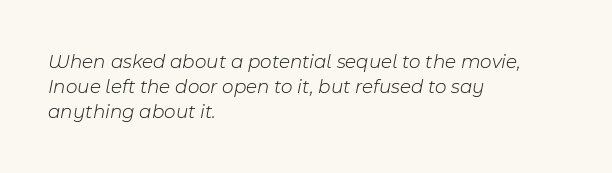
Notice how the passage keeps a crisp vertical edge on the left only. Horizontal bands of white between lines are of average thickness. Bare-footed words on every line. Observe the lean: these are italic letterforms.
